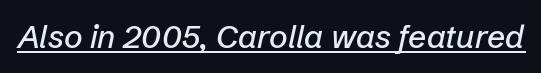
{"italic": "yes", "lean": "right", "slant_degrees": 12, "width": "normal", "stroke_contrast": "low", "x_height": "medium", "monospaced": "no", "underline": "yes", "letter_spacing": "normal", "letter_spacing_em": 0.0, "glyph_px": 32}
